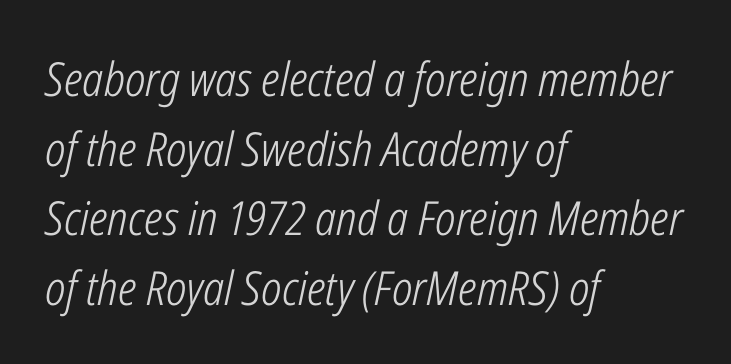
Q: Is the text bold? A: No.
Q: Is the text italic (slanted)? A: Yes, it leans right by about 12 degrees.
Q: Is the text underlined? A: No.
Q: How is the paragraph aligned? A: Left-aligned.
Q: Is the spacing between letters normal or unusually wide? A: Normal.
Q: Is the spacing between lines tight, normal or loose? A: Normal.
Q: Width (condensed, normal, or wide)? A: Condensed.
Q: Stroke contrast? A: Low.
Q: x-height? A: Medium.
Q: Monospaced? A: No.
